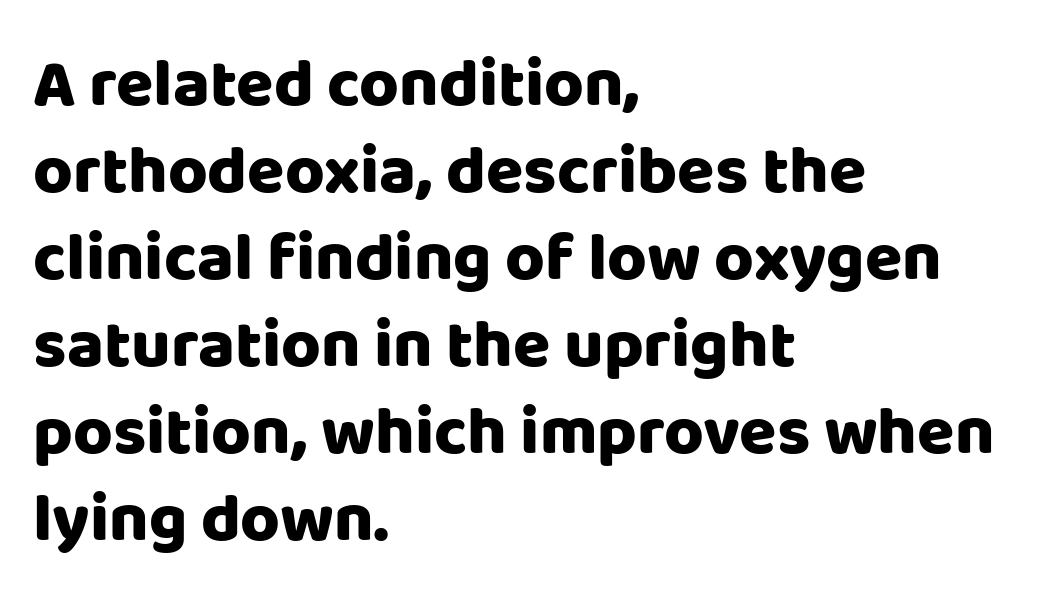
{"serif": "no", "italic": "no", "bold": "yes", "weight": "heavy", "width": "normal", "stroke_contrast": "low", "x_height": "large", "monospaced": "no", "underline": "no", "align": "left", "line_spacing": "normal", "line_spacing_ratio": 1.28, "letter_spacing": "normal", "letter_spacing_em": 0.0, "glyph_px": 68}
